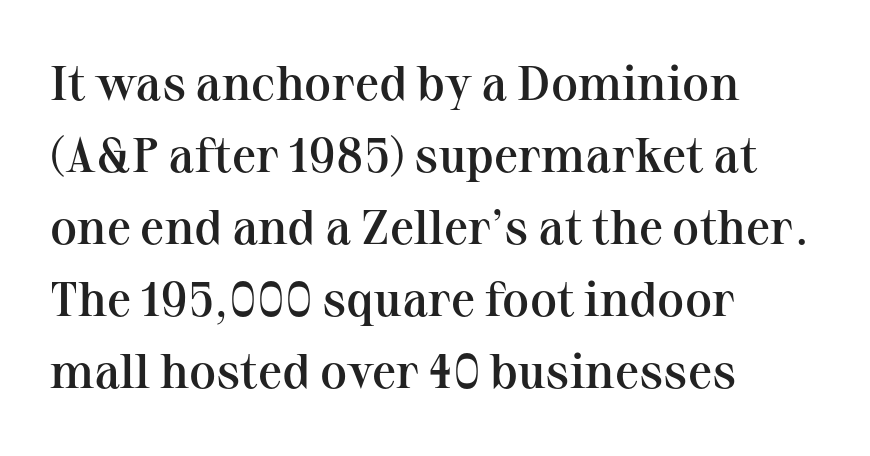
The image shows 49 px semibold serif type, upright; set left-aligned, normal line spacing (1.47x), normal letter spacing, not underlined; medium stroke contrast and a medium x-height.
